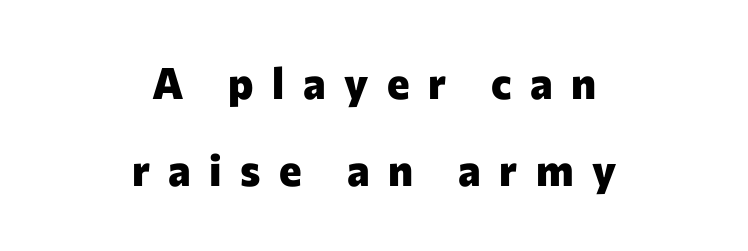
The image shows 43 px heavy sans-serif type, upright; set centered, loose line spacing (2.03x), unusually wide letter spacing (+0.43 em), not underlined; low stroke contrast and a medium x-height.
